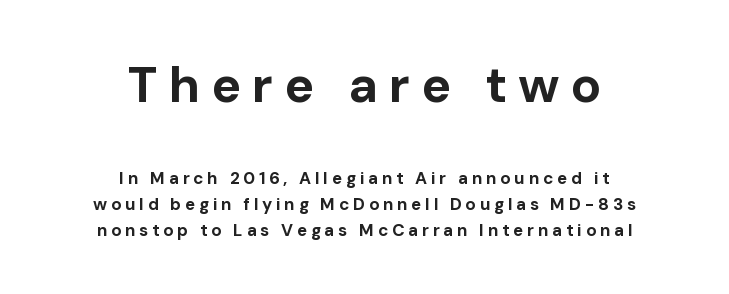
Q: Is the text bold? A: Yes.
Q: Is the text italic (slanted)? A: No, it is upright.
Q: Is the typeface a serif or a sans-serif typeface? A: Sans-serif.
Q: Is the text underlined? A: No.
Q: How is the paragraph aligned? A: Centered.
Q: Is the spacing between letters normal or unusually wide? A: Unusually wide.
Q: Is the spacing between lines tight, normal or loose? A: Normal.
Q: Which block of text is set in a larger size, the first (top) or the second (bottom)? A: The first (top) one.
Q: Width (condensed, normal, or wide)? A: Normal.
Q: Stroke contrast? A: Low.
Q: x-height? A: Medium.
Q: Monospaced? A: No.
